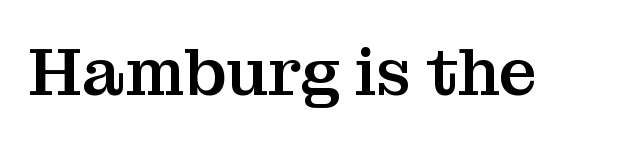
Are there feet on the stems? There are — it's a serif. The letterforms sit shoulder to shoulder at normal distance. Every stem runs plumb, perpendicular to the baseline. You could not count columns in this text — the font is proportionally spaced. Glance below the letters and you will spot only blank space.
